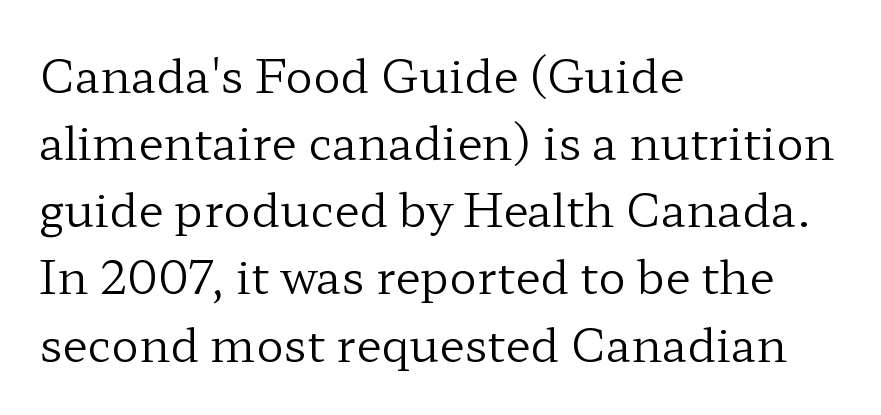
Q: Is the text bold? A: No.
Q: Is the text italic (slanted)? A: No, it is upright.
Q: Is the typeface a serif or a sans-serif typeface? A: Serif.
Q: Is the text underlined? A: No.
Q: How is the paragraph aligned? A: Left-aligned.
Q: Is the spacing between letters normal or unusually wide? A: Normal.
Q: Is the spacing between lines tight, normal or loose? A: Normal.
Q: Width (condensed, normal, or wide)? A: Wide.
Q: Stroke contrast? A: Low.
Q: x-height? A: Medium.
Q: Monospaced? A: No.
